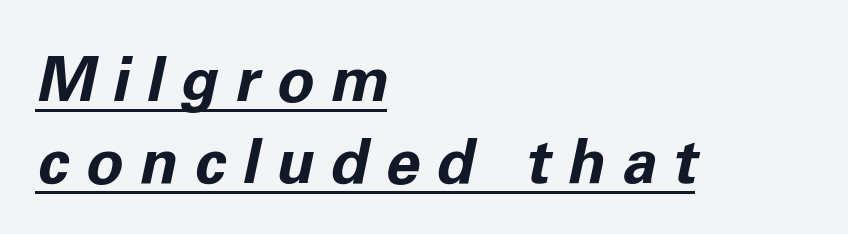
Q: Is the text bold? A: Yes.
Q: Is the text italic (slanted)? A: Yes, it leans right by about 11 degrees.
Q: Is the text underlined? A: Yes.
Q: How is the paragraph aligned? A: Left-aligned.
Q: Is the spacing between letters normal or unusually wide? A: Unusually wide.
Q: Is the spacing between lines tight, normal or loose? A: Normal.
Q: Width (condensed, normal, or wide)? A: Normal.
Q: Stroke contrast? A: Low.
Q: x-height? A: Medium.
Q: Monospaced? A: No.
